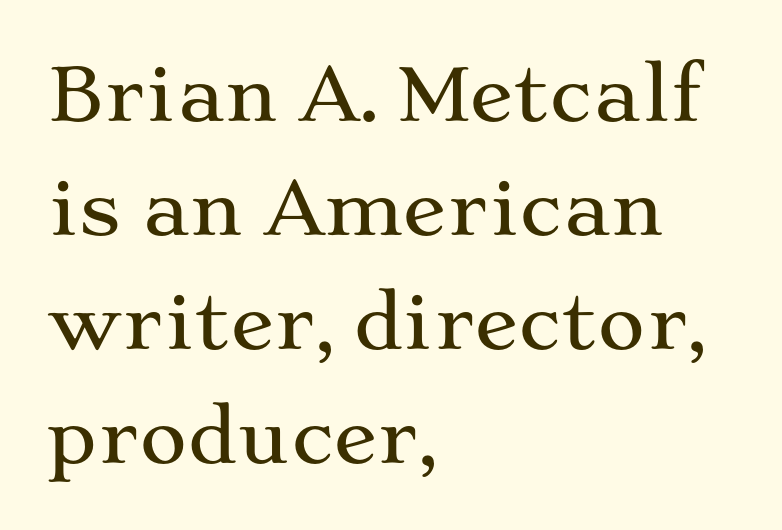
The image shows 73 px wide serif type, upright; set left-aligned, normal line spacing (1.56x), normal letter spacing, not underlined; medium stroke contrast and a medium x-height.
